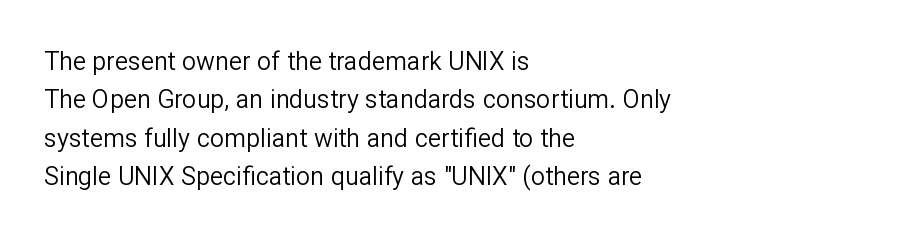
Q: Is the text bold? A: No.
Q: Is the text italic (slanted)? A: No, it is upright.
Q: Is the text underlined? A: No.
Q: How is the paragraph aligned? A: Left-aligned.
Q: Is the spacing between letters normal or unusually wide? A: Normal.
Q: Is the spacing between lines tight, normal or loose? A: Normal.
